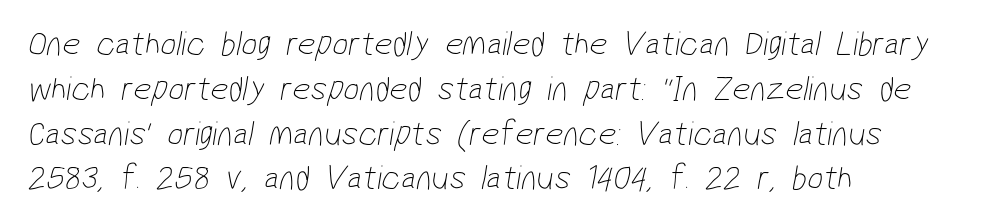
{"serif": "no", "bold": "no", "weight": "thin", "width": "condensed", "stroke_contrast": "low", "x_height": "medium", "monospaced": "no", "underline": "no", "align": "left", "line_spacing": "normal", "line_spacing_ratio": 1.28, "letter_spacing": "normal", "letter_spacing_em": 0.0, "glyph_px": 35}
